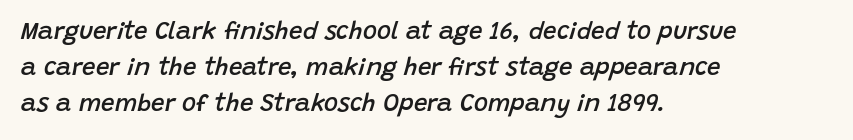
The image shows 24 px text type, italic (leaning right); set left-aligned, normal line spacing (1.51x), normal letter spacing, not underlined.
